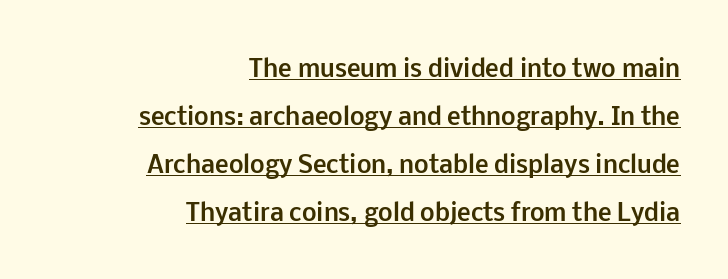
The image shows 23 px bold type, upright; set right-aligned, loose line spacing (2.09x), normal letter spacing, underlined.
